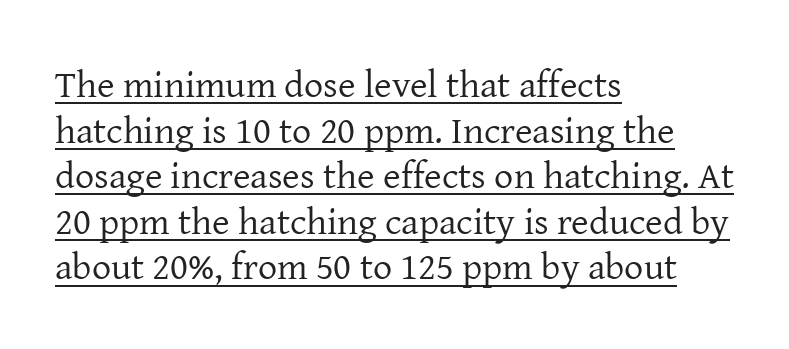
Is this a fixed-width face? No — the glyphs have proportional, varying widths. No extra tracking has been applied to these lines. The compositor pushed each line to the left boundary. The string is rendered with underlining switched on. Examine the stroke ends and you'll spot serifs. Every character sits straight up, as roman type does.
